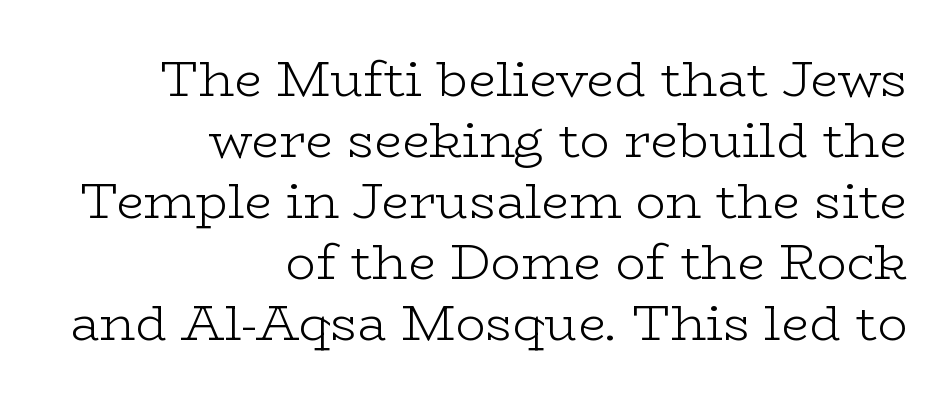
Unbolded letterforms with no extra heft. No word sits above an underline. To sum up the face: it has serifs. Do the characters align in a grid? No, the font is proportional.
